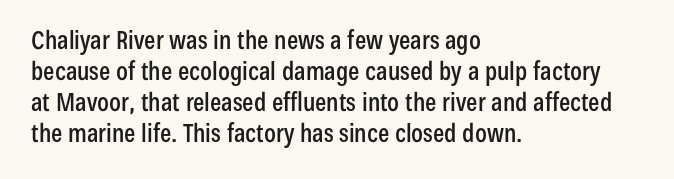
Clear beneath every line of the passage. Is the block centered? No — it sits flush against the left margin. Observe the ordinary spacing: letters are neighbours, not strangers. The letters stand upright; this is a roman face.
